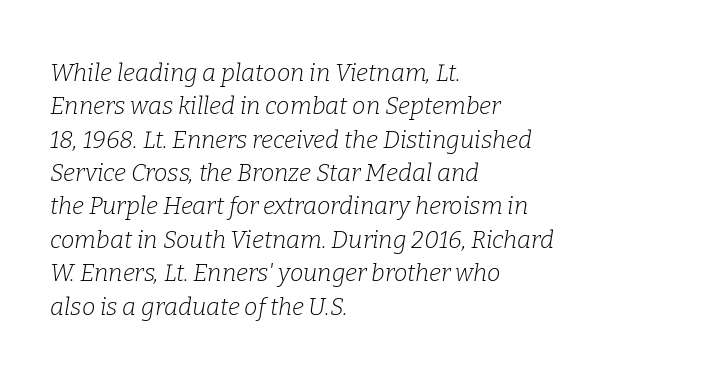
The image shows 24 px text type, italic (leaning right); set left-aligned, normal line spacing (1.39x), normal letter spacing, not underlined.
